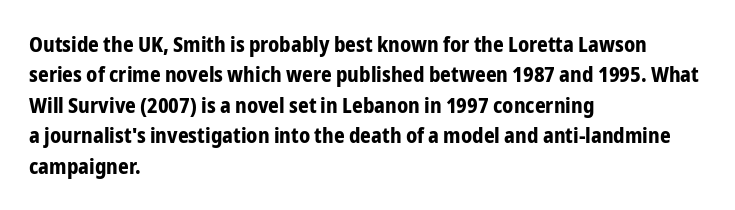
{"italic": "no", "bold": "yes", "underline": "no", "align": "left", "line_spacing": "normal", "line_spacing_ratio": 1.45, "letter_spacing": "normal", "letter_spacing_em": 0.0, "glyph_px": 21}
